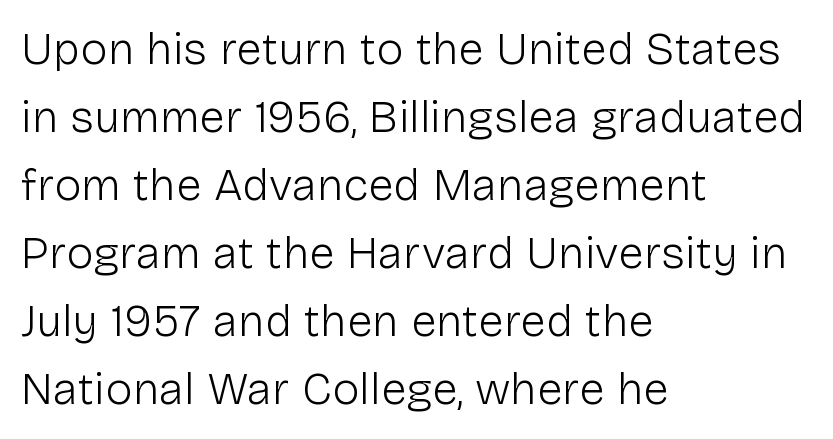
The image shows 46 px light sans-serif type, upright; set left-aligned, normal line spacing (1.48x), normal letter spacing, not underlined; low stroke contrast and a medium x-height.
